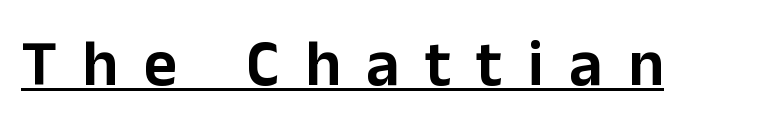
This sample uses an upright cut, with every glyph sitting square on the baseline. Emphasis is given by a line drawn under the lettering. Note the varied advance widths — an 'i' is clearly narrower than an 'm'. These lines are composed in type without serifs. Inter-character spacing is expanded well beyond the font's built-in metrics.
